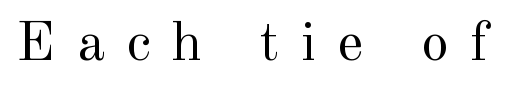
Q: Is the text bold? A: No.
Q: Is the text italic (slanted)? A: No, it is upright.
Q: Is the typeface a serif or a sans-serif typeface? A: Serif.
Q: Is the text underlined? A: No.
Q: Is the spacing between letters normal or unusually wide? A: Unusually wide.
Q: Width (condensed, normal, or wide)? A: Normal.
Q: x-height? A: Small.
Q: Monospaced? A: No.
